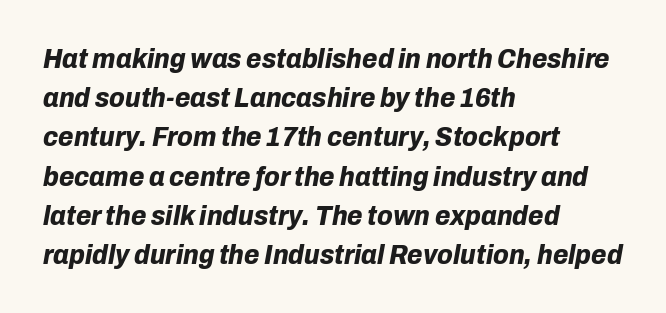
The image shows 28 px bold type, italic (leaning right); set left-aligned, normal line spacing (1.4x), normal letter spacing, not underlined; low stroke contrast and a medium x-height.
